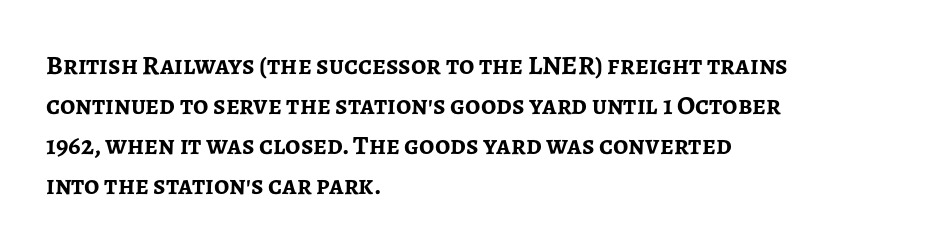
Q: Is the text bold? A: Yes.
Q: Is the text italic (slanted)? A: No, it is upright.
Q: Is the text underlined? A: No.
Q: How is the paragraph aligned? A: Left-aligned.
Q: Is the spacing between letters normal or unusually wide? A: Normal.
Q: Is the spacing between lines tight, normal or loose? A: Normal.
